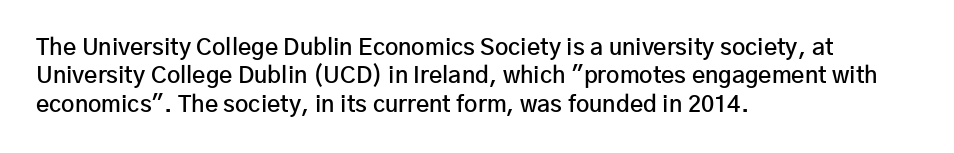
Is the letter spacing exaggerated? No — it looks like the ordinary default. Do the letters lean? They stand straight. Is the type bold? Partly — it's a semibold, heavier than regular but not fully bold. Lines of text with bare space underneath. The text block is weighted toward the left margin, trailing off unevenly rightward.
